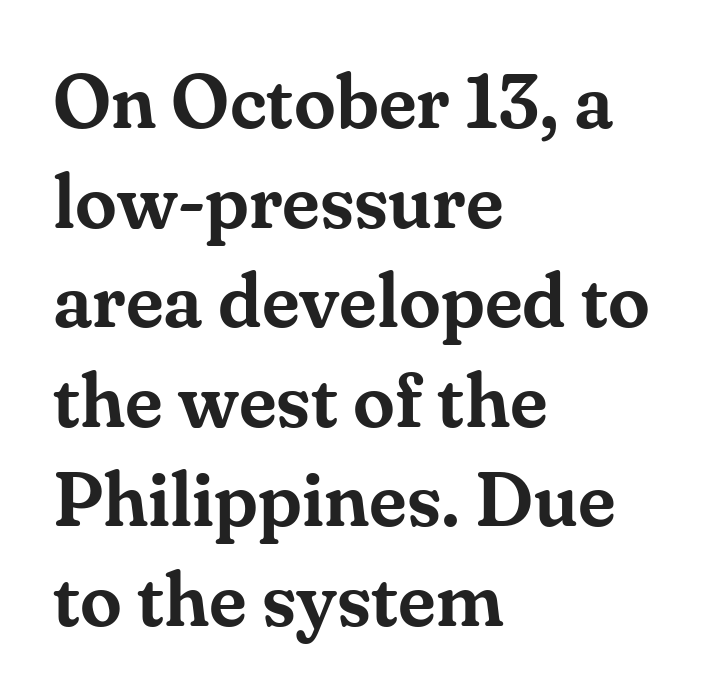
The image shows 76 px serif type, upright; set left-aligned, normal line spacing (1.31x), normal letter spacing, not underlined; medium stroke contrast and a small x-height.
